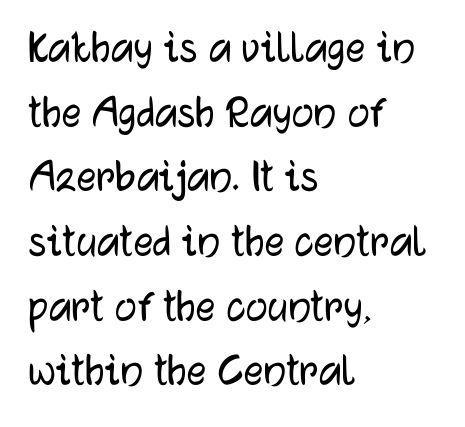
This sample uses an upright cut, with every glyph sitting square on the baseline. Vertical spacing — default. Observe the absence of serifs on each vertical stroke in this sample. The paragraph has a hard left edge and a soft right edge. A clean baseline with only descenders dipping below it. This rendering leaves character spacing at its baseline value.
